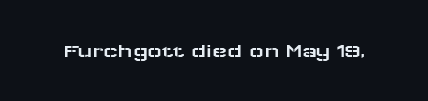
These lines keep a tight, regular rhythm from letter to letter. Unmarked baselines from the first word to the last. Italic: no, the glyphs are upright roman.
